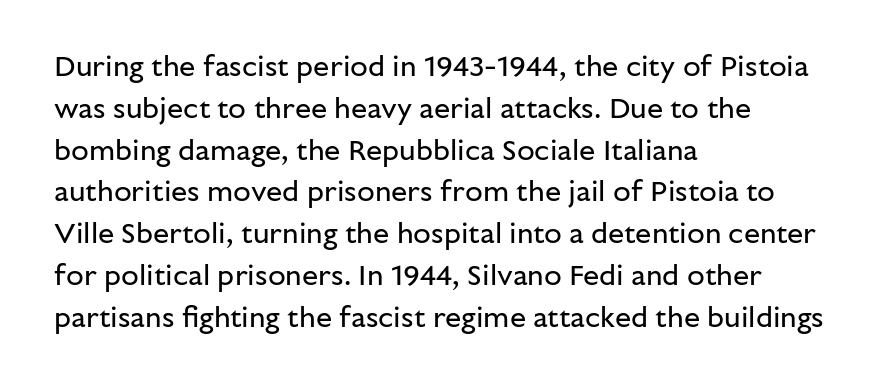
The image shows 29 px regular-weight sans-serif type, upright; set left-aligned, normal line spacing (1.44x), normal letter spacing, not underlined; low stroke contrast and a medium x-height.
